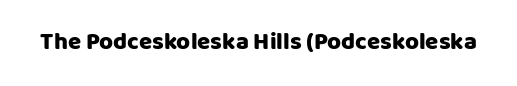
Observe the ordinary spacing: letters are neighbours, not strangers. Underline: absent. Rendered with straight, roman letterforms.
